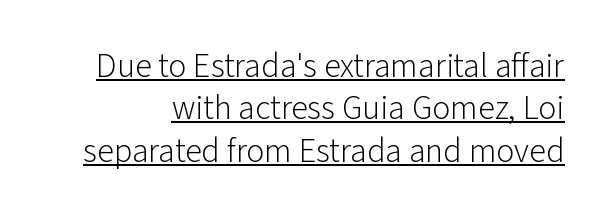
The image shows 34 px light sans-serif type, upright; set normal line spacing (1.25x), normal letter spacing, underlined; low stroke contrast and a medium x-height.
